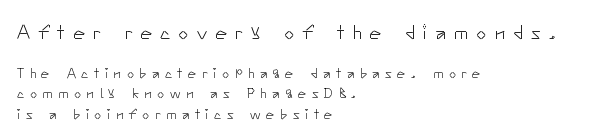
{"italic": "no", "bold": "no", "underline": "no", "align": "left", "line_spacing": "normal", "line_spacing_ratio": 1.48, "letter_spacing": "wide", "letter_spacing_em": 0.4, "larger_block": "first", "size_ratio": 1.43, "glyph_px": 20}
